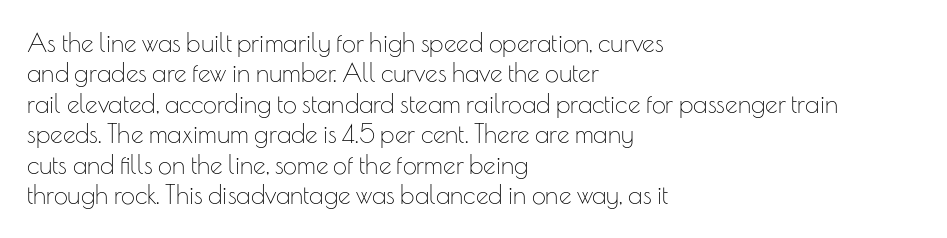
Q: Is the text bold? A: No.
Q: Is the text italic (slanted)? A: No, it is upright.
Q: Is the text underlined? A: No.
Q: How is the paragraph aligned? A: Left-aligned.
Q: Is the spacing between letters normal or unusually wide? A: Normal.
